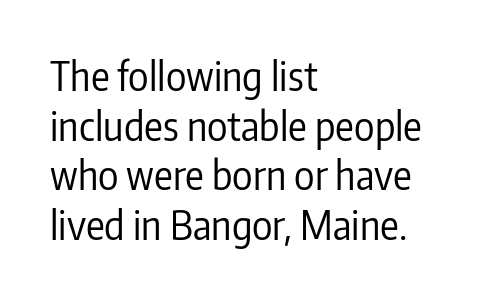
The face looks like a standard text weight, possibly lighter. The glyphs in this specimen are sans serif. Spacing verdict: proportional, widths tailored to each character. Type without underlining. The vertical gap from one line to the next is medium. The compositor pushed each line to the left boundary.
